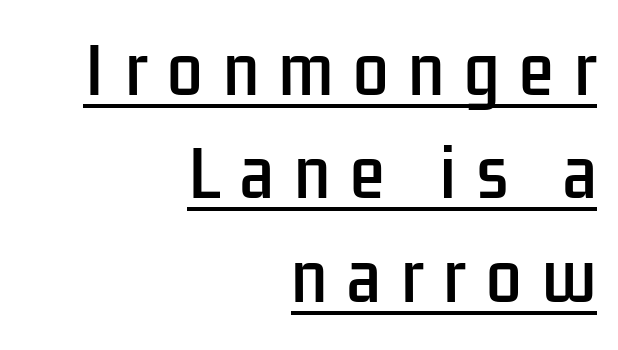
Caption: expanded tracking, letters set apart. Does the lettering tilt? It doesn't — this is upright. Proportional: the letters do not fall into vertical columns. Quick note: underline on. A flush-right, rag-left setting is used for this passage.
